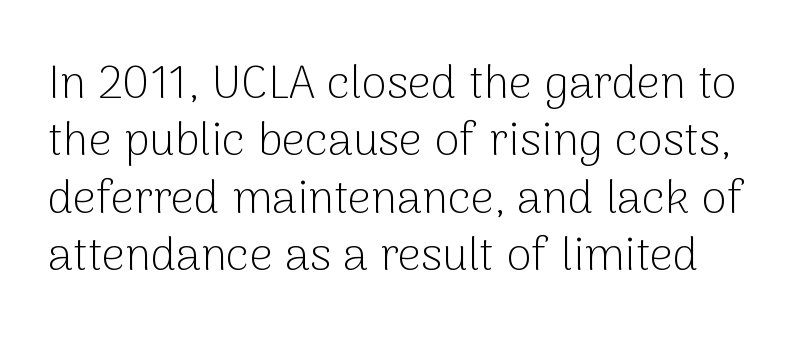
{"serif": "no", "italic": "no", "bold": "no", "weight": "light", "width": "normal", "stroke_contrast": "low", "x_height": "medium", "monospaced": "no", "underline": "no", "line_spacing": "normal", "line_spacing_ratio": 1.25, "letter_spacing": "normal", "letter_spacing_em": 0.0, "glyph_px": 46}
